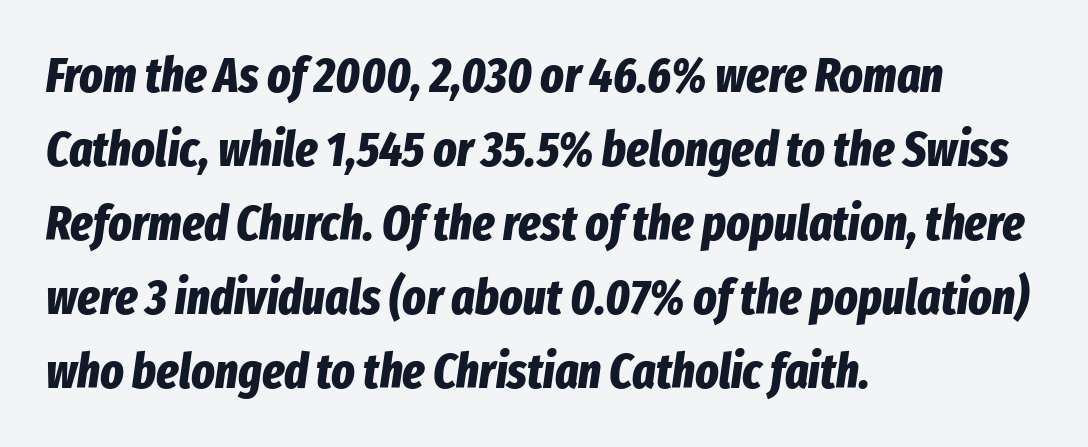
{"italic": "yes", "lean": "right", "slant_degrees": 8, "bold": "yes", "weight": "bold", "width": "condensed", "stroke_contrast": "low", "x_height": "medium", "monospaced": "no", "underline": "no", "align": "left", "line_spacing": "normal", "line_spacing_ratio": 1.51, "letter_spacing": "normal", "letter_spacing_em": 0.0, "glyph_px": 49}
